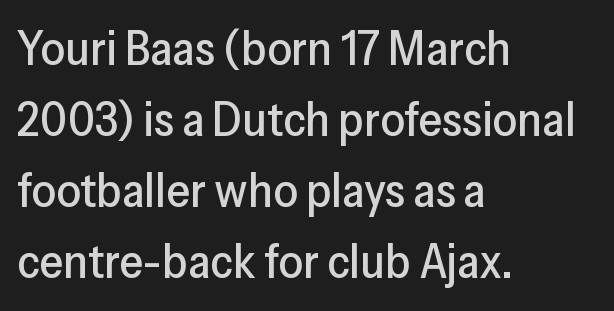
The image shows 48 px sans-serif type, upright; set left-aligned, normal line spacing (1.48x), normal letter spacing, not underlined; low stroke contrast and a medium x-height.
